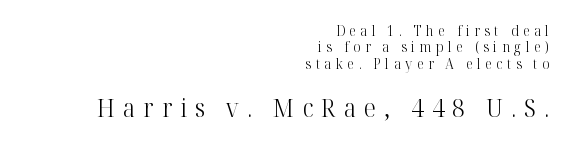
Q: Is the text bold? A: No.
Q: Is the text italic (slanted)? A: No, it is upright.
Q: Is the text underlined? A: No.
Q: How is the paragraph aligned? A: Right-aligned.
Q: Is the spacing between letters normal or unusually wide? A: Unusually wide.
Q: Which block of text is set in a larger size, the first (top) or the second (bottom)? A: The second (bottom) one.
